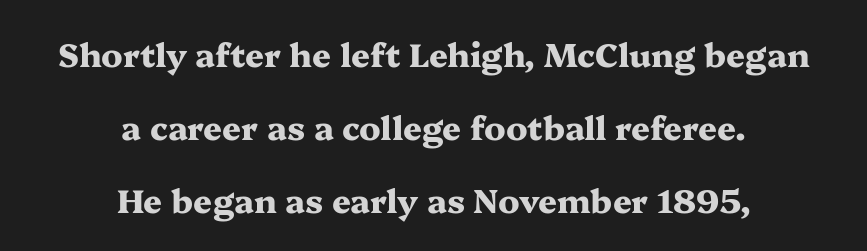
The image shows 33 px heavy, wide serif type, upright; set centered, loose line spacing (2.21x), normal letter spacing, not underlined; medium stroke contrast and a medium x-height.
